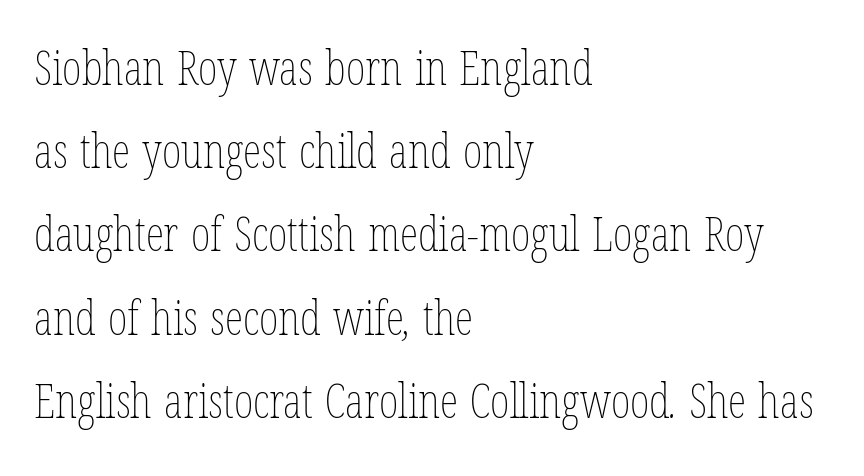
Q: Is the text bold? A: No.
Q: Is the text underlined? A: No.
Q: How is the paragraph aligned? A: Left-aligned.
Q: Is the spacing between letters normal or unusually wide? A: Normal.
Q: Width (condensed, normal, or wide)? A: Condensed.
Q: Stroke contrast? A: Low.
Q: x-height? A: Medium.
Q: Monospaced? A: No.
